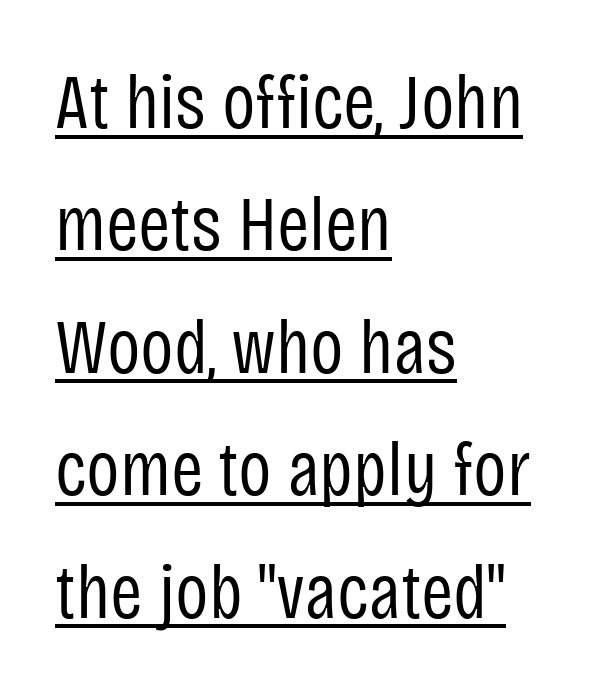
{"serif": "no", "italic": "no", "bold": "no", "weight": "regular", "width": "condensed", "stroke_contrast": "low", "x_height": "large", "monospaced": "no", "underline": "yes", "align": "left", "line_spacing": "normal", "line_spacing_ratio": 1.57, "letter_spacing": "normal", "letter_spacing_em": 0.0, "glyph_px": 78}
